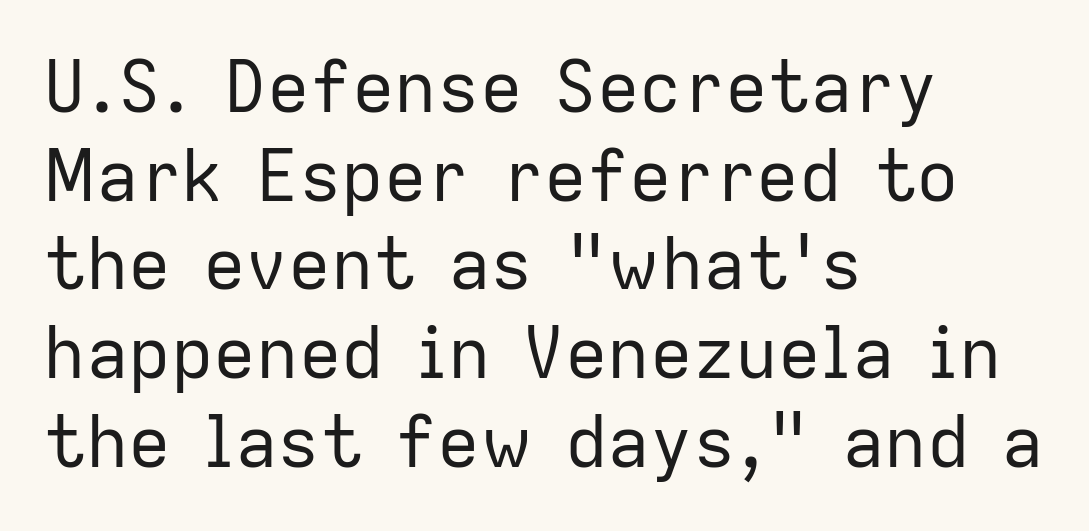
Upright lettering throughout. Tracking value appears to be zero — textbook default spacing. This sample has the flowing, uneven cadence of proportional lettering. Vertical stems look standard width or narrower in stroke. Is this a sans? Yes — the strokes have no serifs. The rows are spaced the way most documents space them.
